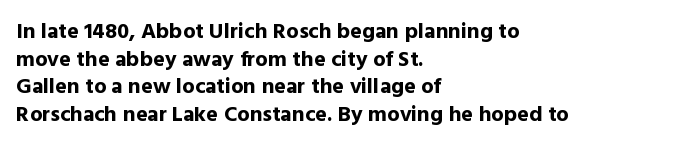
Q: Is the text bold? A: Yes.
Q: Is the text italic (slanted)? A: No, it is upright.
Q: Is the text underlined? A: No.
Q: How is the paragraph aligned? A: Left-aligned.
Q: Is the spacing between letters normal or unusually wide? A: Normal.
Q: Is the spacing between lines tight, normal or loose? A: Normal.
